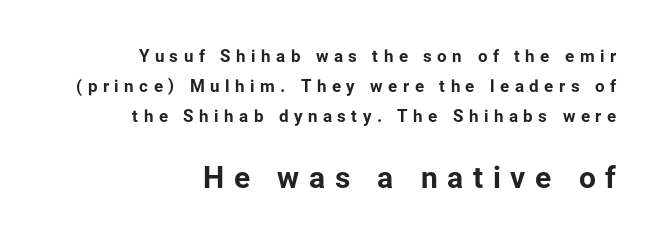
Every stem runs plumb, perpendicular to the baseline. What stands out about the letter spacing? Its width — letters are far apart. The string is rendered with underlining switched off. A dark, heavy texture on the line: the type is bold. Compare the two chunks: the lower has the greater cap height. Proportional: the letters do not fall into vertical columns.
